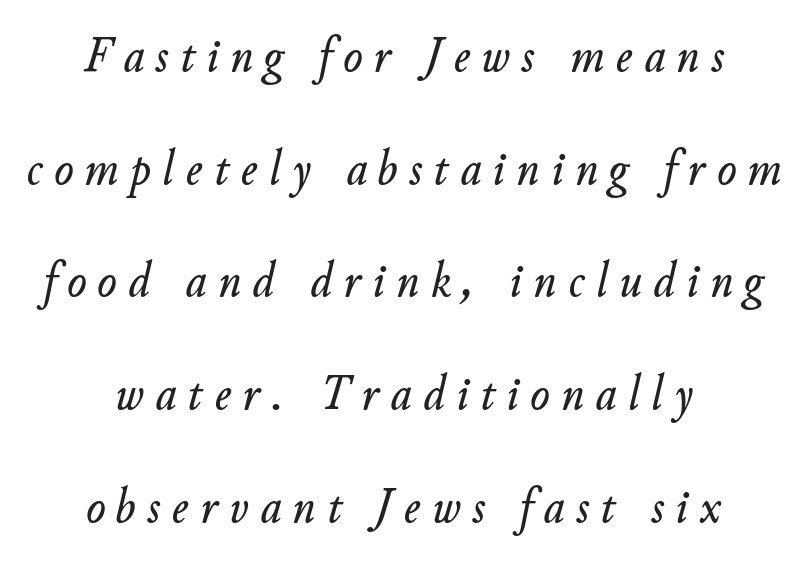
{"italic": "yes", "lean": "right", "slant_degrees": 11, "width": "normal", "stroke_contrast": "low", "x_height": "small", "monospaced": "no", "underline": "no", "align": "center", "line_spacing": "loose", "line_spacing_ratio": 2.21, "letter_spacing": "wide", "letter_spacing_em": 0.23, "glyph_px": 51}
